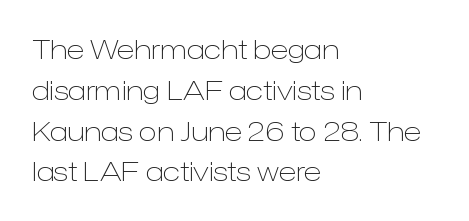
The image shows 27 px text type, upright; set left-aligned, normal line spacing (1.51x), normal letter spacing, not underlined.
